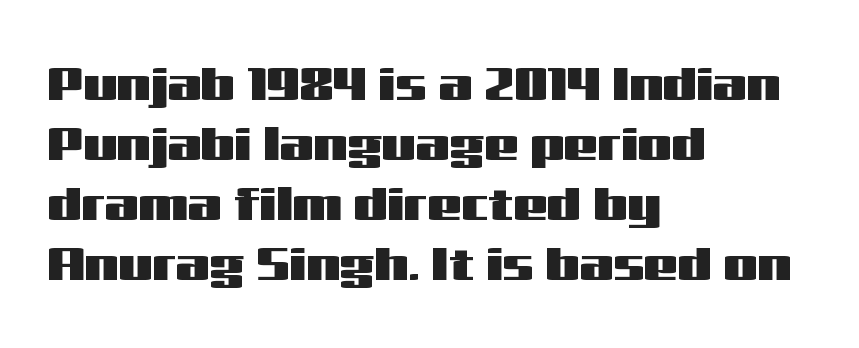
{"serif": "no", "italic": "no", "width": "wide", "stroke_contrast": "medium", "x_height": "medium", "monospaced": "no", "underline": "no", "align": "left", "line_spacing": "normal", "line_spacing_ratio": 1.25, "letter_spacing": "normal", "letter_spacing_em": 0.0, "glyph_px": 48}
